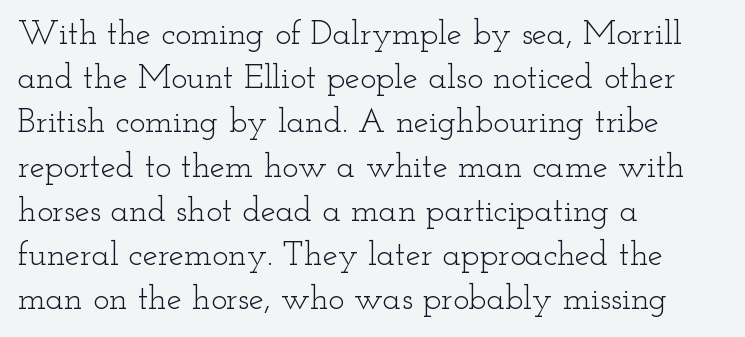
Q: Is the text bold? A: No.
Q: Is the text italic (slanted)? A: No, it is upright.
Q: Is the typeface a serif or a sans-serif typeface? A: Serif.
Q: Is the text underlined? A: No.
Q: How is the paragraph aligned? A: Left-aligned.
Q: Is the spacing between letters normal or unusually wide? A: Normal.
Q: Is the spacing between lines tight, normal or loose? A: Normal.
Q: Width (condensed, normal, or wide)? A: Wide.
Q: Stroke contrast? A: Low.
Q: x-height? A: Small.
Q: Monospaced? A: No.
